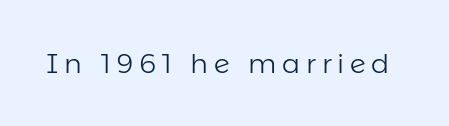
{"italic": "no", "bold": "no", "underline": "no", "letter_spacing": "wide", "letter_spacing_em": 0.21, "glyph_px": 27}
